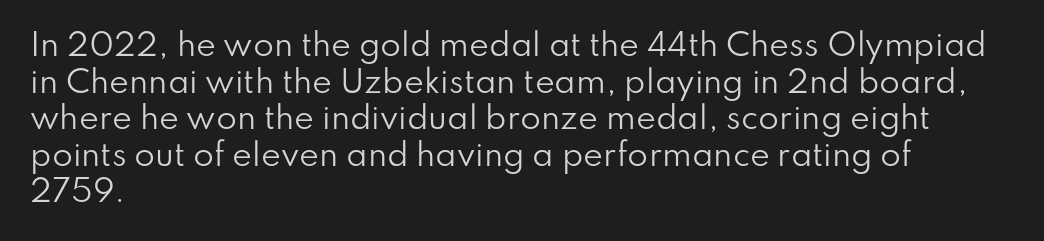
{"serif": "no", "italic": "no", "bold": "no", "weight": "regular", "width": "normal", "stroke_contrast": "low", "x_height": "small", "monospaced": "no", "underline": "no", "align": "left", "line_spacing_ratio": 1.22, "letter_spacing": "normal", "letter_spacing_em": 0.0, "glyph_px": 30}
